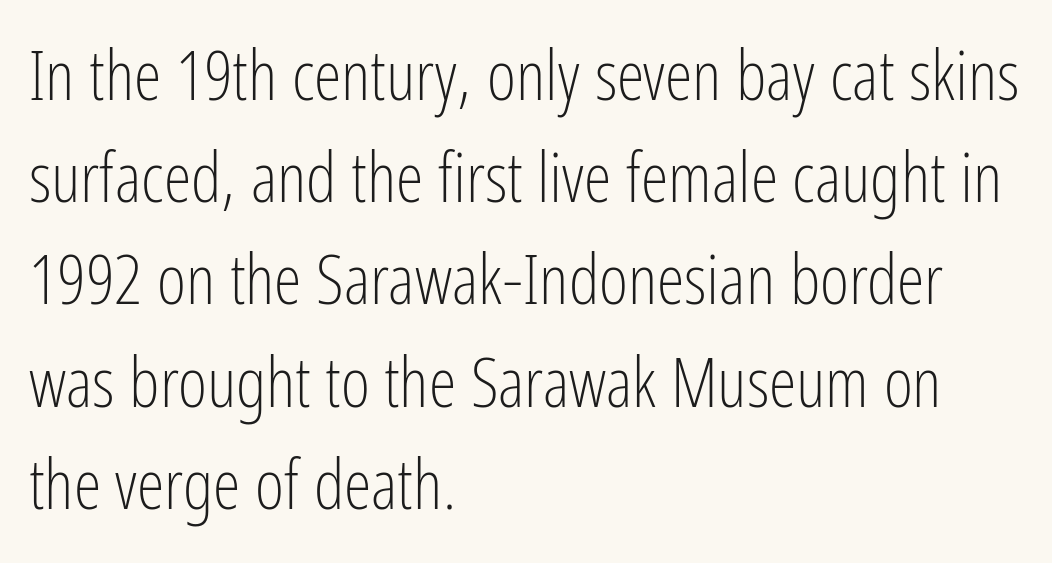
A normal amount of white space separates one row of letters from the next. You can tell it's not italic because the verticals are truly vertical. The face used here is a sans, in the tradition of grotesques and geometrics. This rendering features lettering with no underline. In terms of letterspacing, this is plain default setting. Notice how the passage keeps a crisp vertical edge on the left only.
